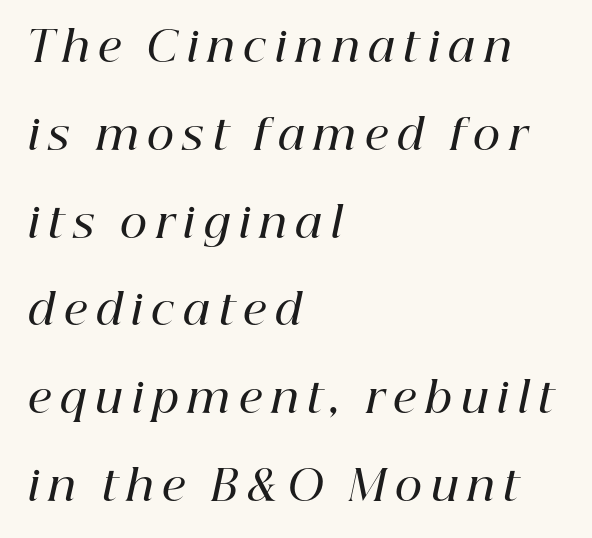
Q: Is the text bold? A: Semi-bold.
Q: Is the text italic (slanted)? A: Yes, it leans right by about 12 degrees.
Q: Is the typeface a serif or a sans-serif typeface? A: Serif.
Q: Is the text underlined? A: No.
Q: How is the paragraph aligned? A: Left-aligned.
Q: Is the spacing between letters normal or unusually wide? A: Unusually wide.
Q: Is the spacing between lines tight, normal or loose? A: Loose.
Q: Width (condensed, normal, or wide)? A: Normal.
Q: Stroke contrast? A: High.
Q: x-height? A: Medium.
Q: Monospaced? A: No.
